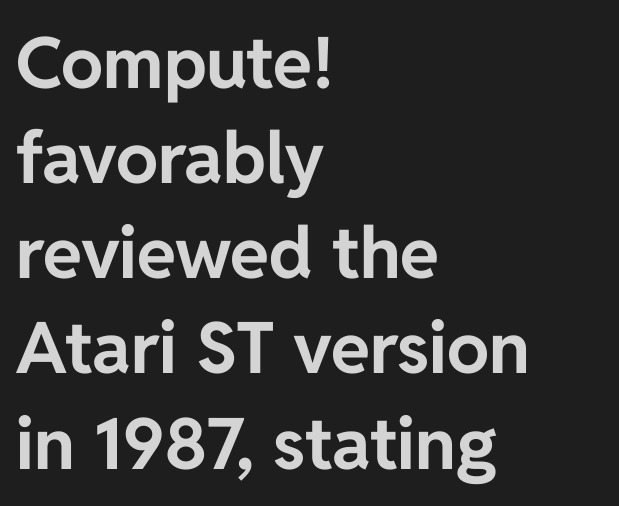
Nobody drew a line under any word here. Leftover space on each line is placed entirely after the last word. A sans-serif font was chosen for this passage. Summary of vertical rhythm: regular, with standard interline spacing.
